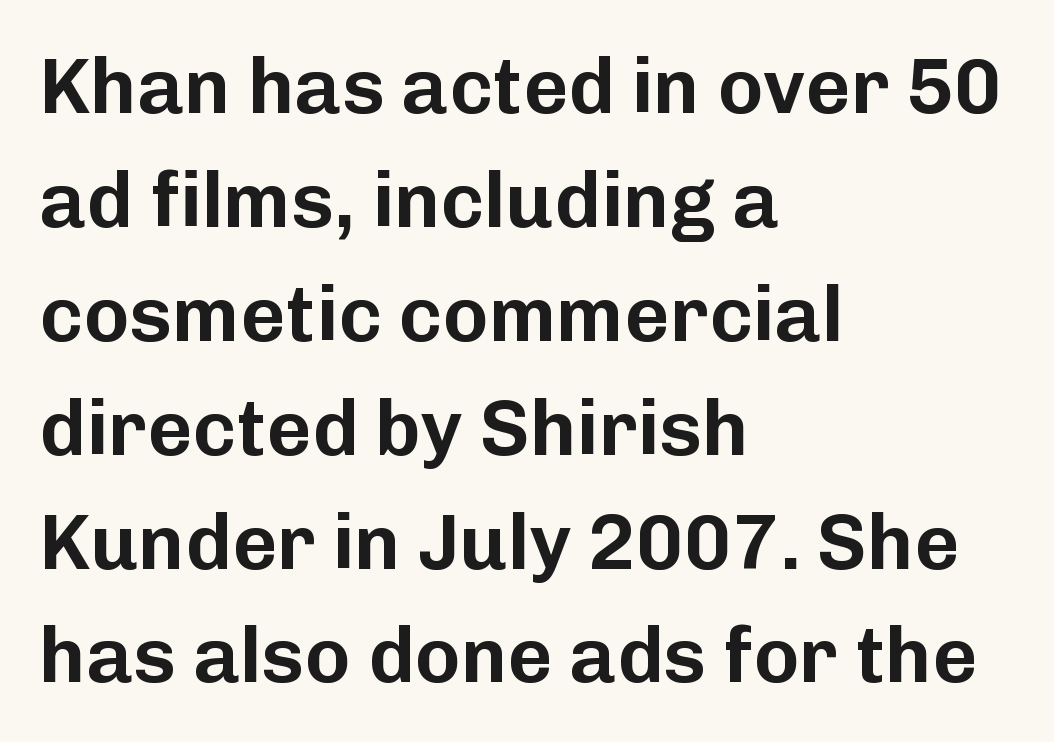
The image shows 78 px sans-serif type, upright; set left-aligned, normal line spacing (1.46x), normal letter spacing, not underlined; low stroke contrast and a medium x-height.
